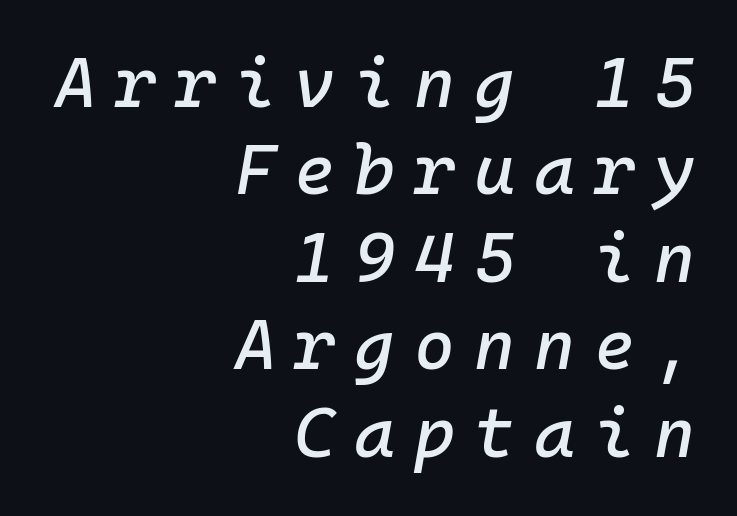
{"italic": "yes", "lean": "right", "slant_degrees": 10, "width": "normal", "stroke_contrast": "low", "x_height": "medium", "monospaced": "yes", "underline": "no", "align": "right", "line_spacing": "normal", "line_spacing_ratio": 1.25, "letter_spacing": "wide", "letter_spacing_em": 0.27, "glyph_px": 70}
